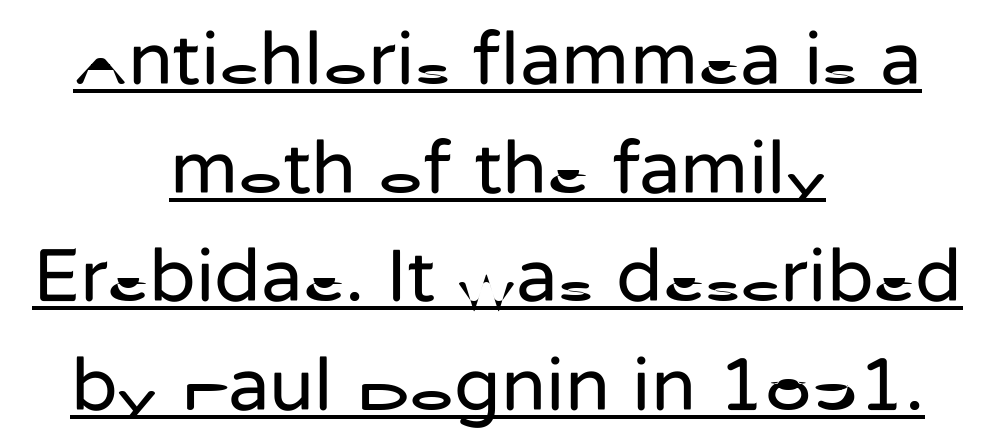
{"serif": "no", "italic": "no", "bold": "no", "weight": "regular", "width": "normal", "stroke_contrast": "low", "x_height": "medium", "monospaced": "no", "underline": "yes", "align": "center", "line_spacing": "normal", "line_spacing_ratio": 1.43, "letter_spacing": "normal", "letter_spacing_em": 0.0, "glyph_px": 76}
